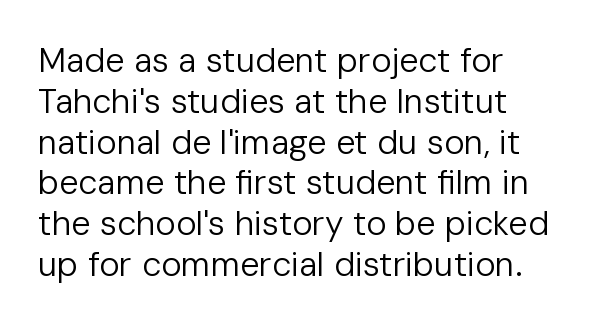
{"serif": "no", "italic": "no", "bold": "no", "weight": "regular", "width": "normal", "stroke_contrast": "low", "x_height": "medium", "monospaced": "no", "underline": "no", "align": "left", "line_spacing_ratio": 1.2, "letter_spacing": "normal", "letter_spacing_em": 0.0, "glyph_px": 34}
